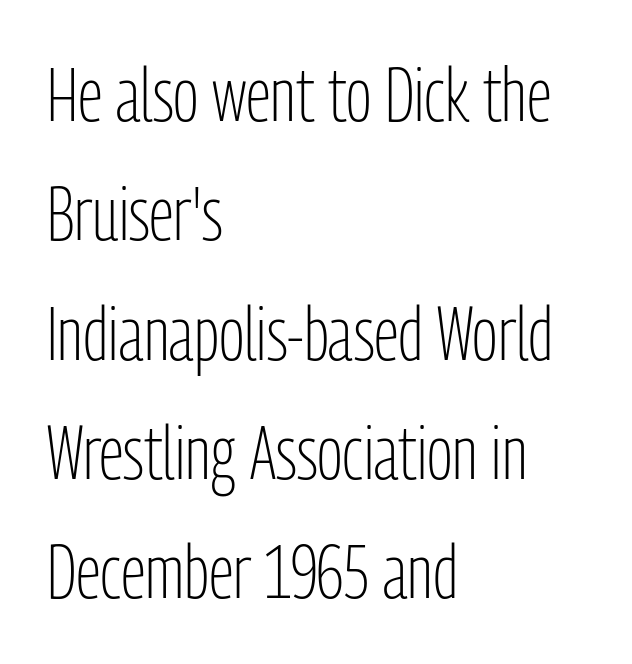
{"serif": "no", "italic": "no", "bold": "no", "weight": "light", "width": "condensed", "stroke_contrast": "low", "x_height": "medium", "monospaced": "no", "underline": "no", "align": "left", "line_spacing": "normal", "line_spacing_ratio": 1.57, "letter_spacing": "normal", "letter_spacing_em": 0.0, "glyph_px": 76}
